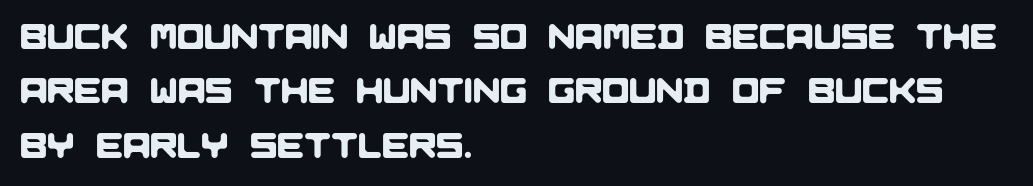
Q: Is the typeface a serif or a sans-serif typeface? A: Sans-serif.
Q: Is the text underlined? A: No.
Q: How is the paragraph aligned? A: Left-aligned.
Q: Is the spacing between letters normal or unusually wide? A: Normal.
Q: Is the spacing between lines tight, normal or loose? A: Normal.
Q: Width (condensed, normal, or wide)? A: Normal.
Q: Stroke contrast? A: Low.
Q: x-height? A: Large.
Q: Monospaced? A: No.
